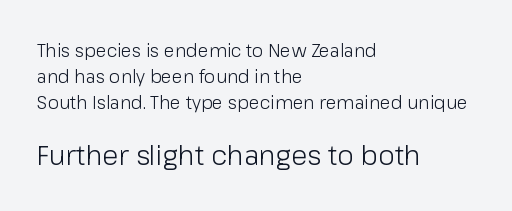
The words here are not underlined. The emphasis by scale lands on block number two, below. Leading: standard. In CSS terms this would be text-align: left. The strokes are not fattened; the text isn't bold.
